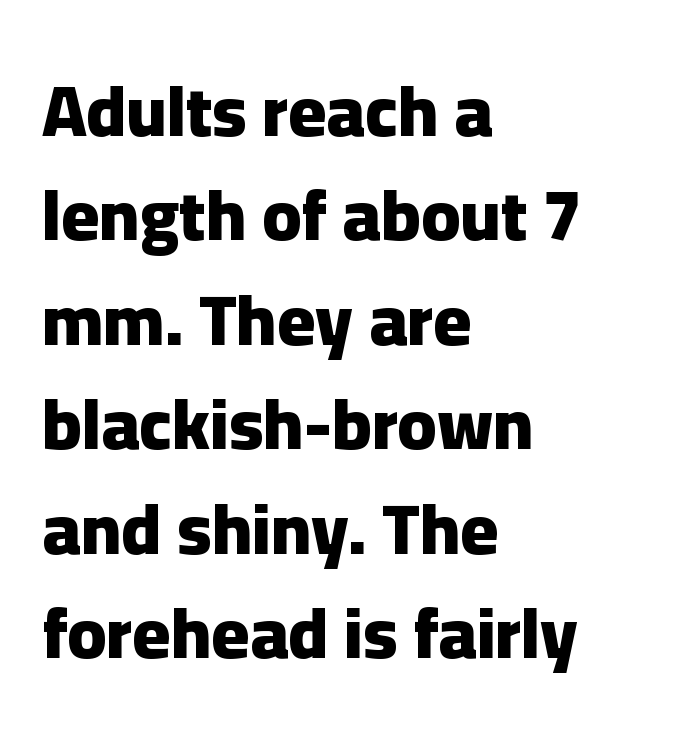
The image shows 72 px heavy sans-serif type, upright; set left-aligned, normal line spacing (1.45x), normal letter spacing, not underlined; low stroke contrast and a medium x-height.
